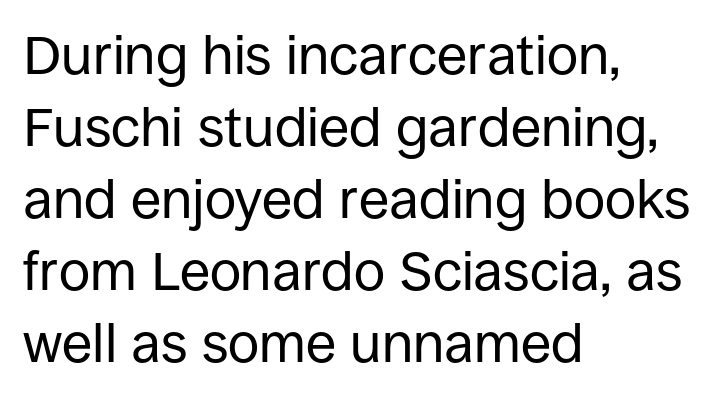
The image shows 55 px regular-weight sans-serif type, upright; set left-aligned, normal line spacing (1.31x), normal letter spacing, not underlined; low stroke contrast and a large x-height.
